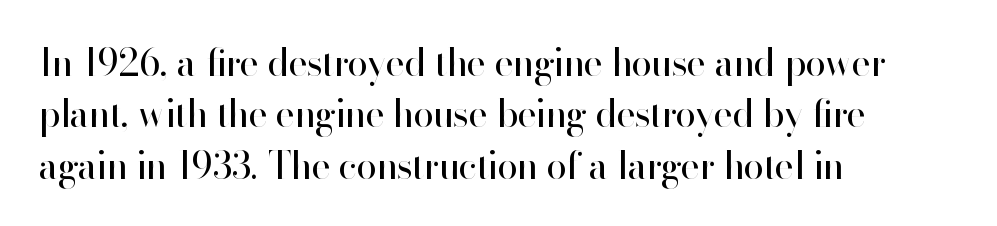
Q: Is the text bold? A: No.
Q: Is the text italic (slanted)? A: No, it is upright.
Q: Is the typeface a serif or a sans-serif typeface? A: Sans-serif.
Q: Is the text underlined? A: No.
Q: How is the paragraph aligned? A: Left-aligned.
Q: Is the spacing between letters normal or unusually wide? A: Normal.
Q: Is the spacing between lines tight, normal or loose? A: Normal.
Q: Width (condensed, normal, or wide)? A: Normal.
Q: Stroke contrast? A: High.
Q: x-height? A: Small.
Q: Monospaced? A: No.
